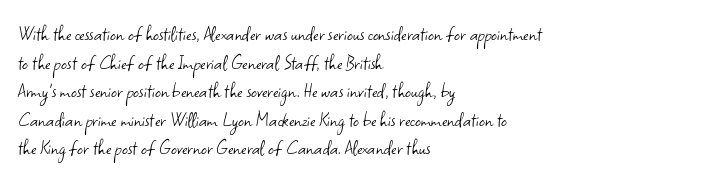
Beneath every word, the page is bare. On a weight scale, this lands at 450 or below. Look at the tracking — it's just the regular setting, nothing added. The typesetter chose a ragged-right arrangement here.
